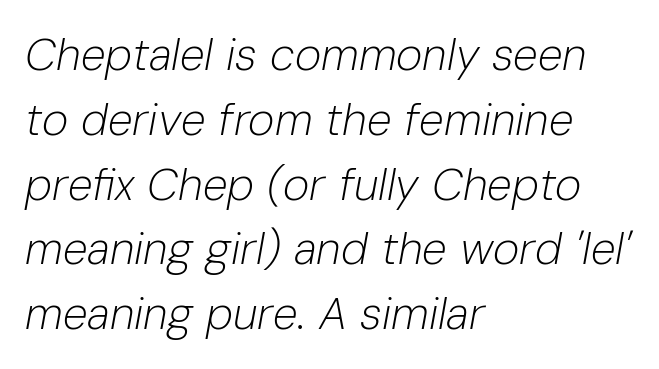
The image shows 45 px light type, italic (leaning right); set left-aligned, normal line spacing (1.44x), normal letter spacing, not underlined; low stroke contrast and a medium x-height.
